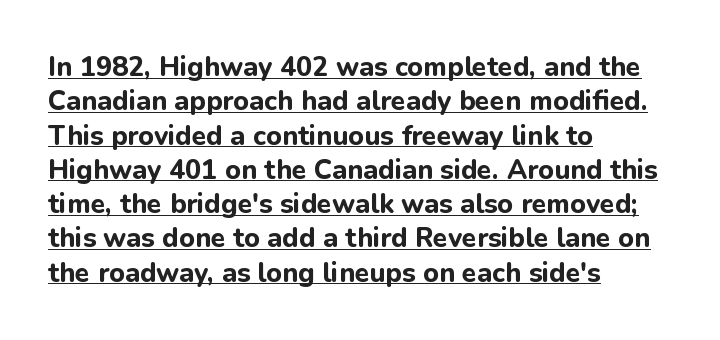
The image shows 27 px bold type, upright; set left-aligned, normal line spacing (1.27x), normal letter spacing, underlined.
